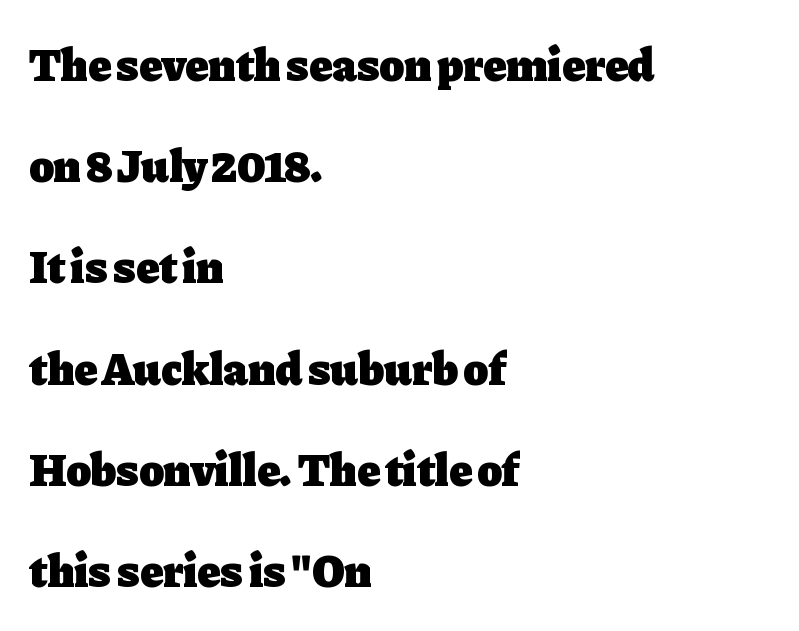
The image shows 46 px heavy serif type, upright; set left-aligned, loose line spacing (2.2x), normal letter spacing, not underlined; low stroke contrast and a medium x-height.
